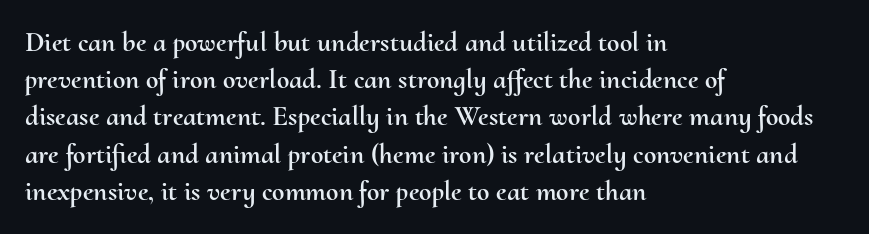
Q: Is the text italic (slanted)? A: No, it is upright.
Q: Is the text underlined? A: No.
Q: How is the paragraph aligned? A: Left-aligned.
Q: Is the spacing between letters normal or unusually wide? A: Normal.
Q: Is the spacing between lines tight, normal or loose? A: Normal.
Q: Width (condensed, normal, or wide)? A: Normal.
Q: Stroke contrast? A: Medium.
Q: x-height? A: Small.
Q: Monospaced? A: No.
